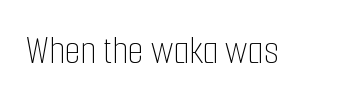
The image shows 41 px thin, condensed type, upright; set normal letter spacing, not underlined; low stroke contrast and a medium x-height.
